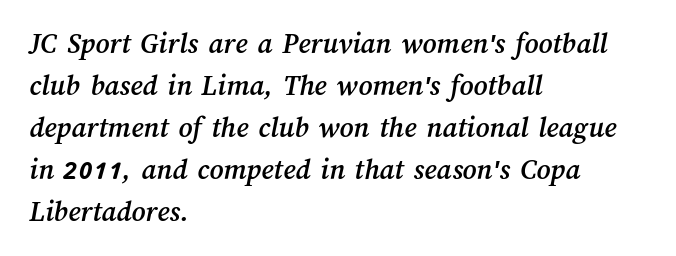
The image shows 30 px text type; set left-aligned, normal line spacing (1.4x), normal letter spacing, not underlined; medium stroke contrast and a medium x-height.
